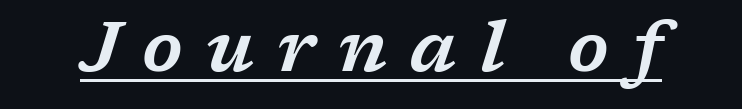
The image shows 70 px wide serif type, italic (leaning right); set unusually wide letter spacing (+0.33 em), underlined; low stroke contrast and a medium x-height.
